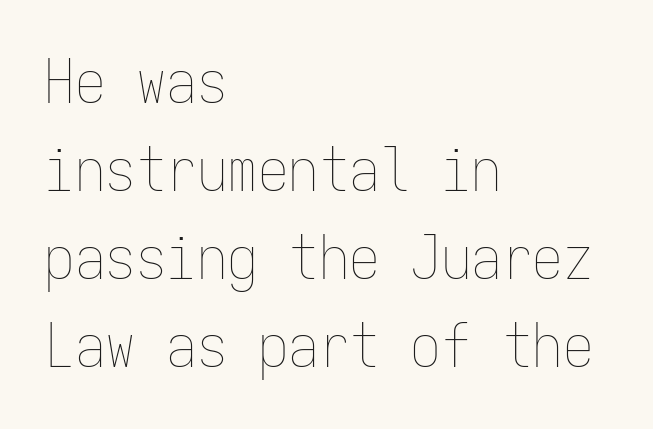
The image shows 61 px thin, condensed type, upright, monospaced; set left-aligned, normal line spacing (1.44x), normal letter spacing, not underlined; low stroke contrast and a medium x-height.
